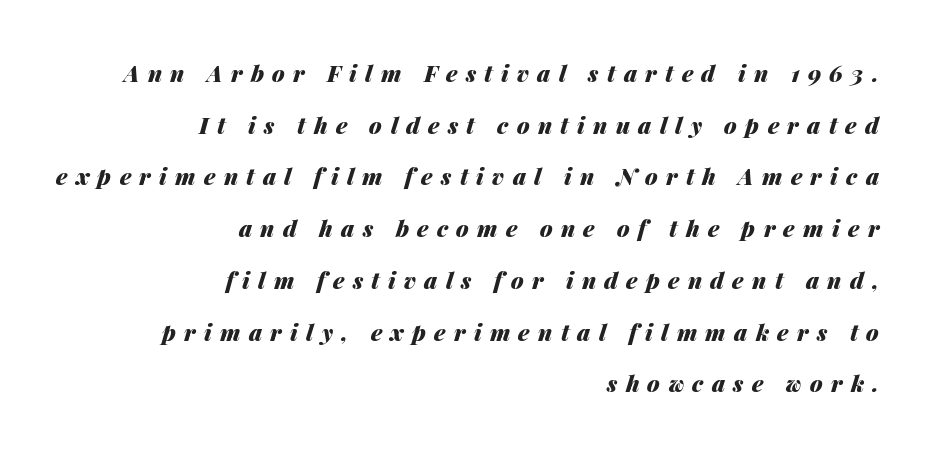
The image shows 23 px bold type, italic (leaning right); set right-aligned, loose line spacing (2.25x), unusually wide letter spacing (+0.36 em), not underlined.
